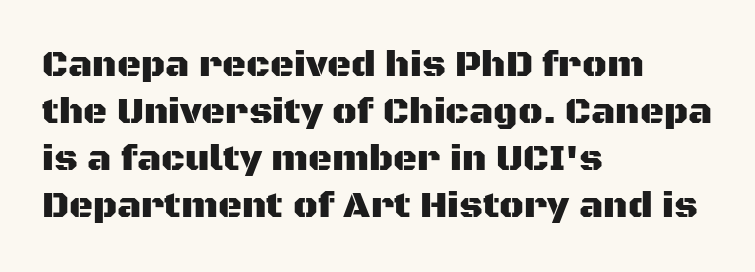
Any mark beneath the type? The region is blank. Rows of type keep a routine distance in the vertical direction. This sample uses plain, unmodified letter spacing. The compositor pushed each line to the left boundary. These lines are rendered in a variable-pitch font.
